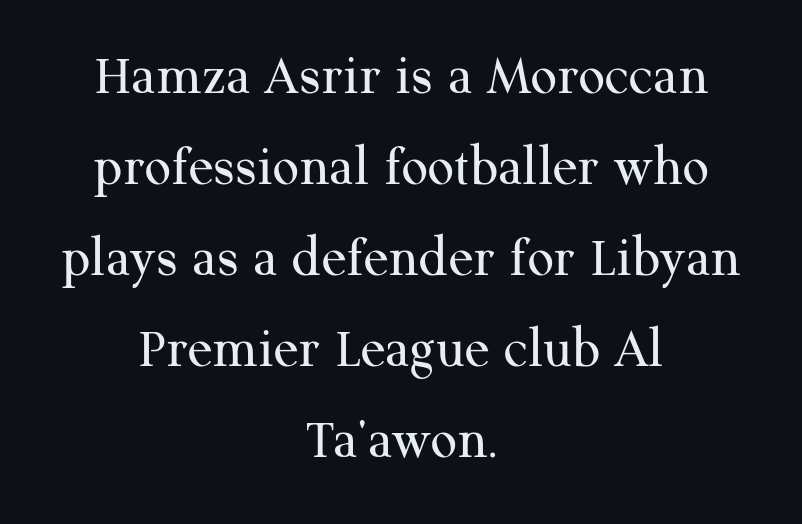
Q: Is the text bold? A: No.
Q: Is the text italic (slanted)? A: No, it is upright.
Q: Is the typeface a serif or a sans-serif typeface? A: Serif.
Q: Is the text underlined? A: No.
Q: How is the paragraph aligned? A: Centered.
Q: Is the spacing between letters normal or unusually wide? A: Normal.
Q: Is the spacing between lines tight, normal or loose? A: Normal.
Q: Width (condensed, normal, or wide)? A: Normal.
Q: Stroke contrast? A: Medium.
Q: x-height? A: Medium.
Q: Monospaced? A: No.
